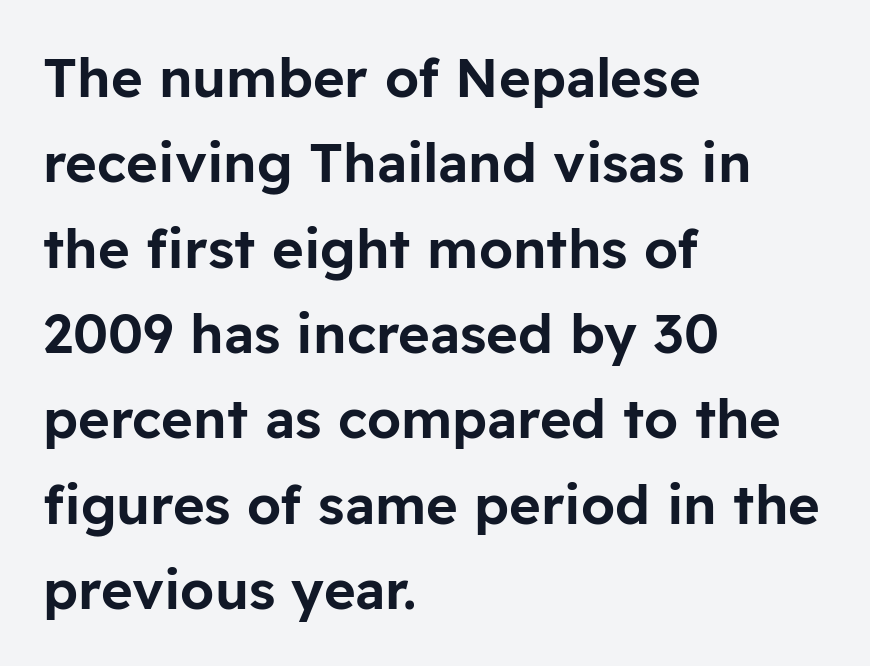
{"serif": "no", "italic": "no", "width": "normal", "stroke_contrast": "low", "x_height": "medium", "monospaced": "no", "underline": "no", "align": "left", "line_spacing": "normal", "line_spacing_ratio": 1.58, "letter_spacing": "normal", "letter_spacing_em": 0.0, "glyph_px": 54}
